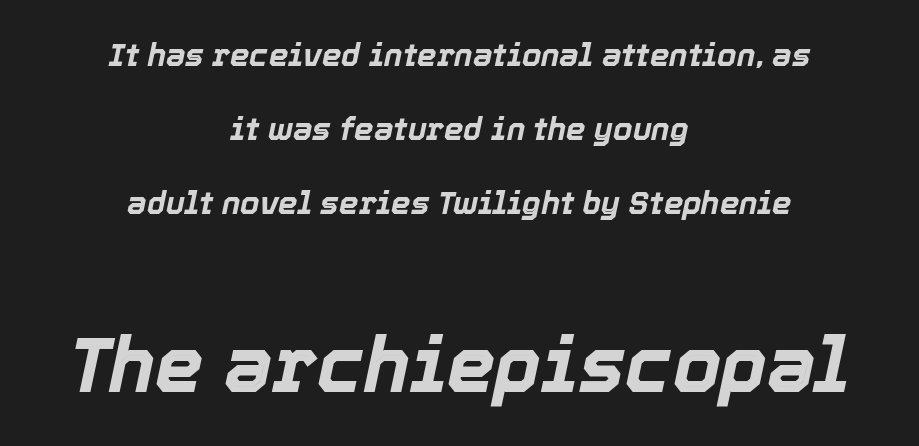
The image shows 77 px bold type, italic (leaning right); set centered, loose line spacing (2.39x), normal letter spacing, not underlined; the second (bottom) block is 2.48x larger; a medium x-height.
